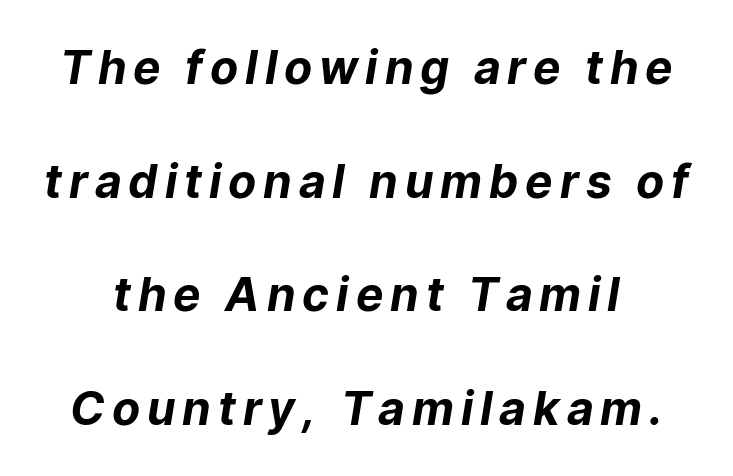
The image shows 46 px bold sans-serif type; set loose line spacing (2.47x), not underlined; low stroke contrast and a medium x-height.
